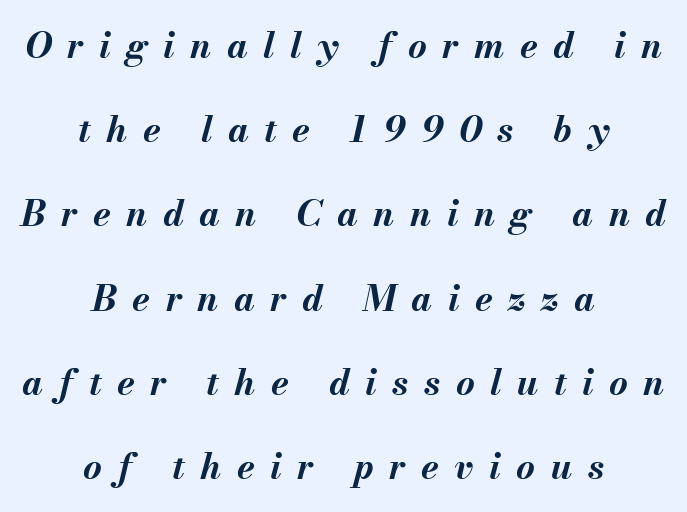
There is plenty of visible air inserted between adjacent glyphs. Chunky letters — that's bold for sure. The glyphs are unaccompanied by any horizontal stroke below them. The font's italic variant was chosen for this text. Leftover space on each line is divided equally before and after the words.
